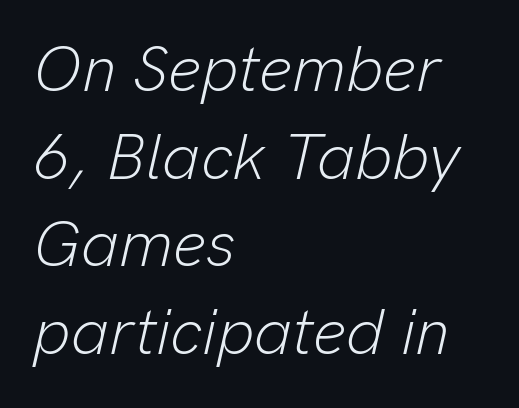
{"italic": "yes", "lean": "right", "slant_degrees": 13, "bold": "no", "weight": "light", "width": "normal", "stroke_contrast": "low", "x_height": "medium", "monospaced": "no", "underline": "no", "align": "left", "line_spacing": "normal", "line_spacing_ratio": 1.37, "letter_spacing": "normal", "letter_spacing_em": 0.0, "glyph_px": 64}
